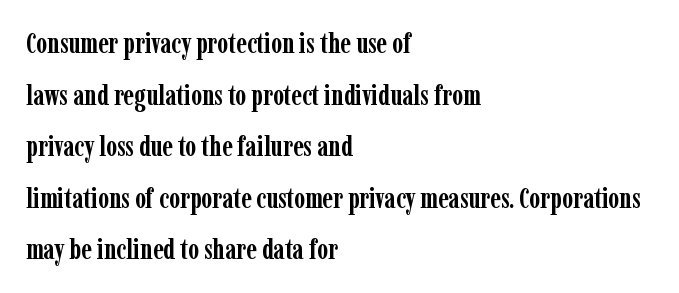
The type sits square on the baseline with zero lean. This sample is left-justified, so line endings fall wherever the words run out. You can tell from the footed stems that serif type was used. Notice how thick the strokes are: this is what a full bold looks like. Honestly, there is no underline to notice here at all. Character widths vary here, with narrow letters taking less room than wide ones.
